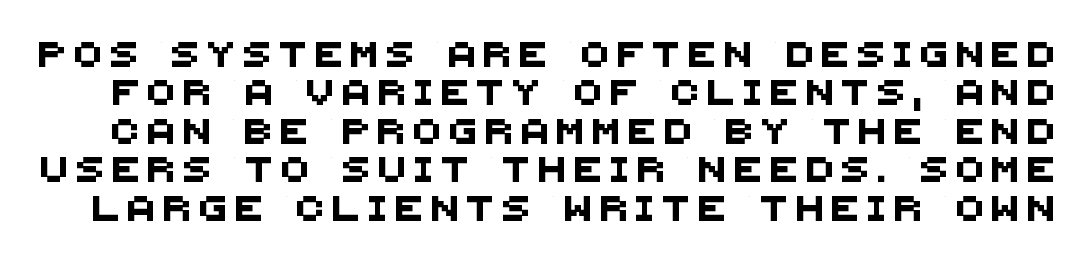
{"underline": "no", "line_spacing": "normal", "line_spacing_ratio": 1.54, "letter_spacing": "wide", "letter_spacing_em": 0.36, "glyph_px": 25}
